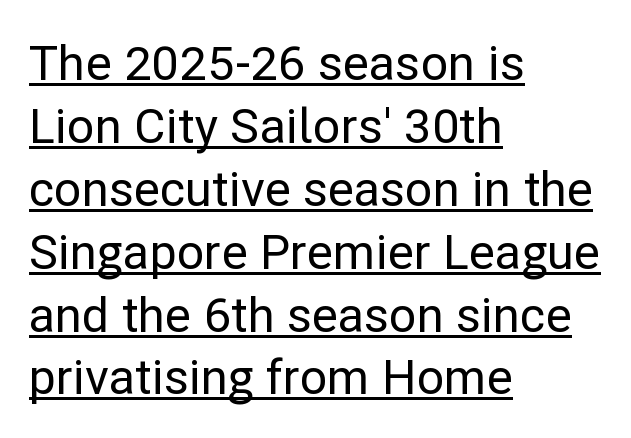
The specimen reads as upright at a glance. Does a line run under the words? Yes, clearly. Regular leading. The paragraph shown leans on its left margin.
